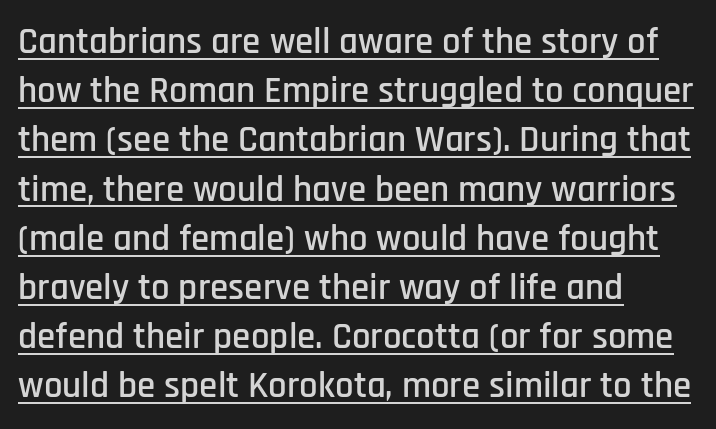
Quick note: interline space is typical. Is this a fixed-width face? No — the glyphs have proportional, varying widths. Italic? Not at all — the glyphs are vertical. The type family on display is of the sans-serif kind. Does the copy run flush right? No — it runs flush left. This rendering features underlined lettering.
